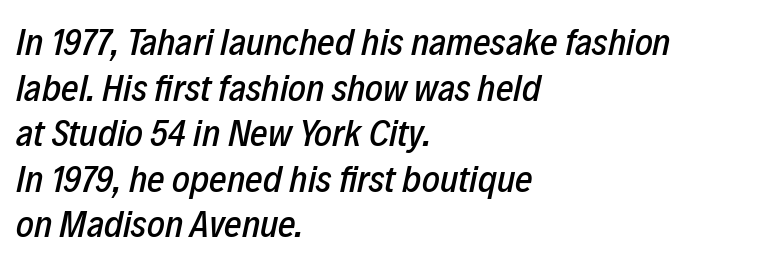
The image shows 38 px condensed type, italic (leaning right); set left-aligned, line spacing 1.2x, normal letter spacing, not underlined; low stroke contrast and a medium x-height.
